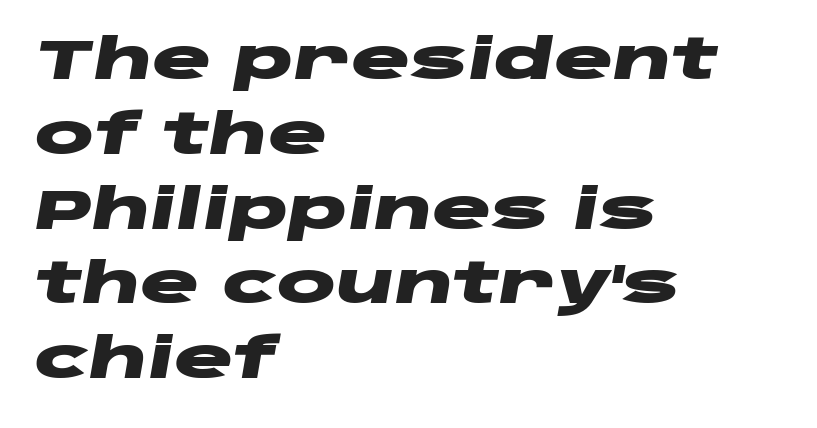
{"italic": "yes", "lean": "right", "slant_degrees": 10, "bold": "yes", "weight": "heavy", "width": "wide", "stroke_contrast": "low", "x_height": "large", "monospaced": "no", "underline": "no", "align": "left", "line_spacing": "normal", "line_spacing_ratio": 1.36, "letter_spacing": "normal", "letter_spacing_em": 0.0, "glyph_px": 55}
